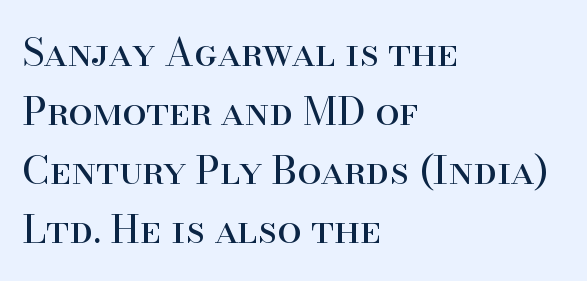
{"serif": "yes", "italic": "no", "bold": "no", "weight": "regular", "width": "normal", "stroke_contrast": "high", "x_height": "small", "monospaced": "no", "underline": "no", "align": "left", "line_spacing": "normal", "line_spacing_ratio": 1.51, "letter_spacing": "normal", "letter_spacing_em": 0.0, "glyph_px": 39}
